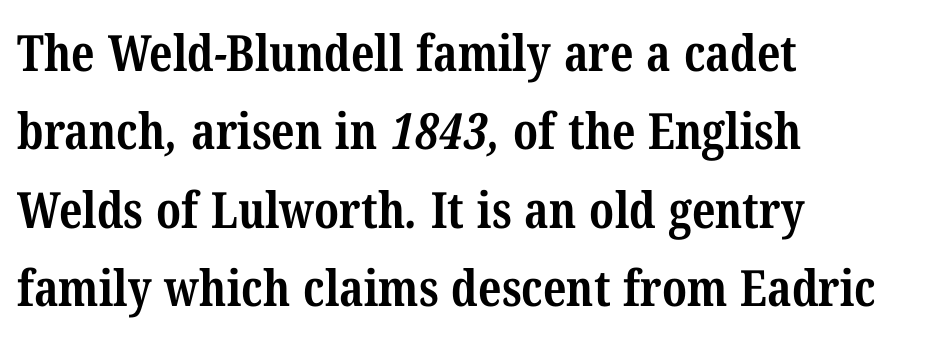
Q: Is the text bold? A: Yes.
Q: Is the typeface a serif or a sans-serif typeface? A: Serif.
Q: Is the text underlined? A: No.
Q: How is the paragraph aligned? A: Left-aligned.
Q: Is the spacing between letters normal or unusually wide? A: Normal.
Q: Is the spacing between lines tight, normal or loose? A: Normal.
Q: Width (condensed, normal, or wide)? A: Condensed.
Q: Stroke contrast? A: Medium.
Q: x-height? A: Medium.
Q: Monospaced? A: No.
